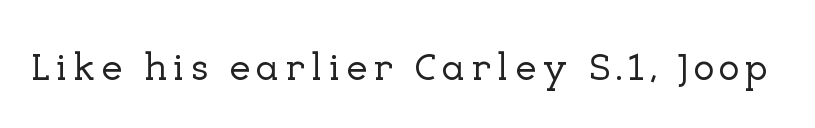
Ordinary non-slanted type is in use. Little horizontal feet cap the strokes, marking this as serif type. A clean baseline with only descenders dipping below it. Spacing verdict: proportional, widths tailored to each character.
